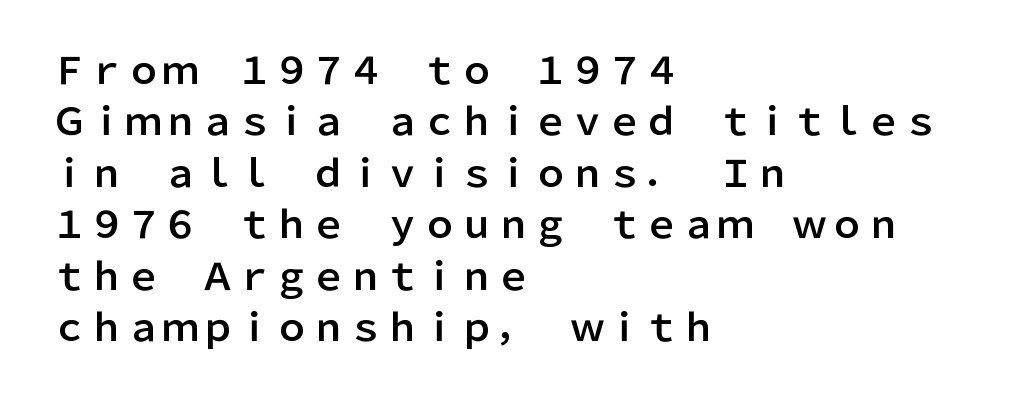
The image shows 37 px sans-serif type, upright; set left-aligned, normal line spacing (1.39x), normal letter spacing, not underlined; low stroke contrast and a medium x-height.
